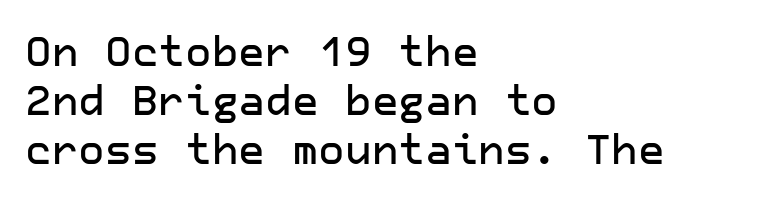
{"serif": "no", "italic": "no", "width": "normal", "stroke_contrast": "low", "x_height": "medium", "underline": "no", "align": "left", "line_spacing_ratio": 1.19, "letter_spacing": "normal", "letter_spacing_em": 0.0, "glyph_px": 41}
